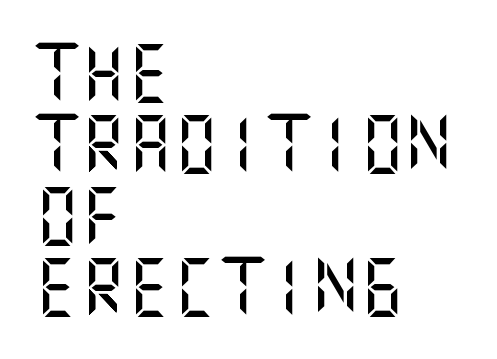
{"serif": "no", "italic": "no", "width": "normal", "stroke_contrast": "medium", "x_height": "large", "underline": "no", "align": "left", "line_spacing_ratio": 1.23, "letter_spacing": "normal", "letter_spacing_em": 0.0, "glyph_px": 58}
